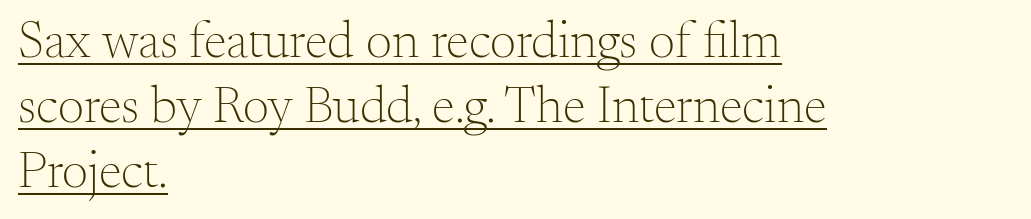
Q: Is the text bold? A: No.
Q: Is the text italic (slanted)? A: No, it is upright.
Q: Is the typeface a serif or a sans-serif typeface? A: Serif.
Q: Is the text underlined? A: Yes.
Q: How is the paragraph aligned? A: Left-aligned.
Q: Is the spacing between letters normal or unusually wide? A: Normal.
Q: Is the spacing between lines tight, normal or loose? A: Normal.
Q: Width (condensed, normal, or wide)? A: Normal.
Q: Stroke contrast? A: Medium.
Q: x-height? A: Small.
Q: Monospaced? A: No.
